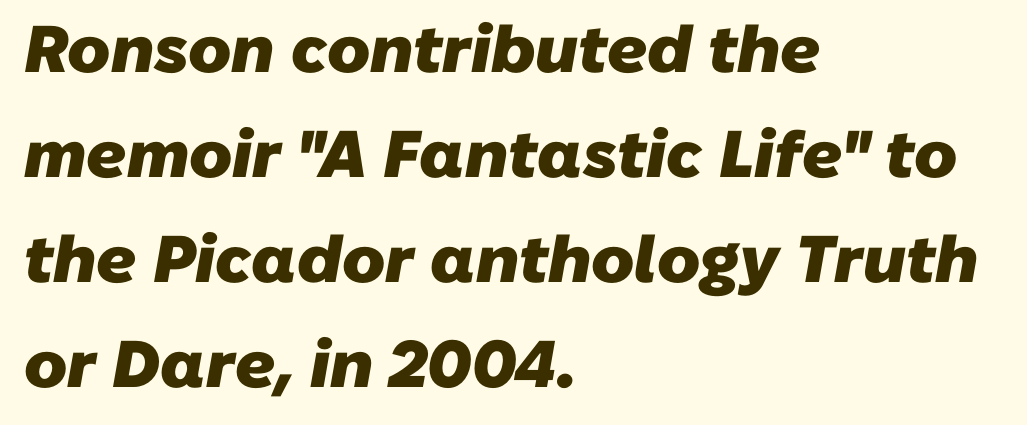
Every row of glyphs begins at an identical x-position on the left. Strong, thick strokes mark this as bold type. Normally led — the rows are evenly, conventionally spaced. Typographically, this falls in the sans-serif category.
